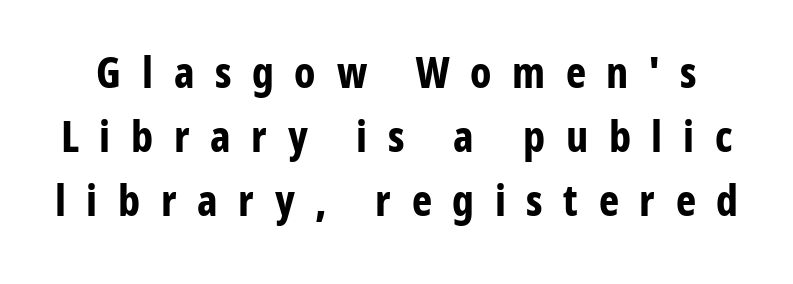
Q: Is the text bold? A: Yes.
Q: Is the text italic (slanted)? A: No, it is upright.
Q: Is the typeface a serif or a sans-serif typeface? A: Sans-serif.
Q: Is the text underlined? A: No.
Q: Is the spacing between letters normal or unusually wide? A: Unusually wide.
Q: Is the spacing between lines tight, normal or loose? A: Normal.
Q: Width (condensed, normal, or wide)? A: Condensed.
Q: Stroke contrast? A: Low.
Q: x-height? A: Medium.
Q: Monospaced? A: No.
